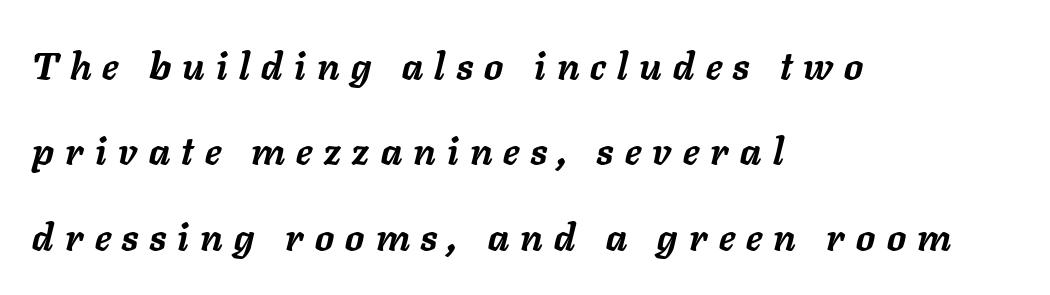
Q: Is the text bold? A: Yes.
Q: Is the text italic (slanted)? A: Yes, it leans right by about 11 degrees.
Q: Is the text underlined? A: No.
Q: How is the paragraph aligned? A: Left-aligned.
Q: Is the spacing between letters normal or unusually wide? A: Unusually wide.
Q: Is the spacing between lines tight, normal or loose? A: Loose.
Q: Width (condensed, normal, or wide)? A: Normal.
Q: Stroke contrast? A: Low.
Q: x-height? A: Medium.
Q: Monospaced? A: No.
